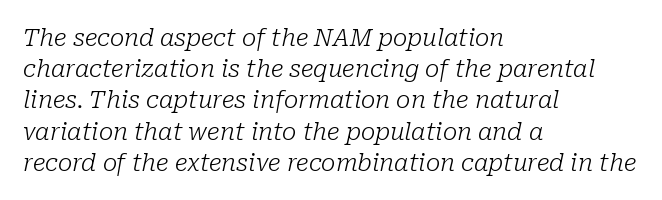
Students, note that the glyphs here touch the page at normal intervals. These lines sit exactly where default settings would place them. Emphasis-style slanted type is in use. The characters are drawn with everyday or finer stroke widths. Caption: multi-line text, flush left, ragged right. The zone under the glyphs is completely vacant.
